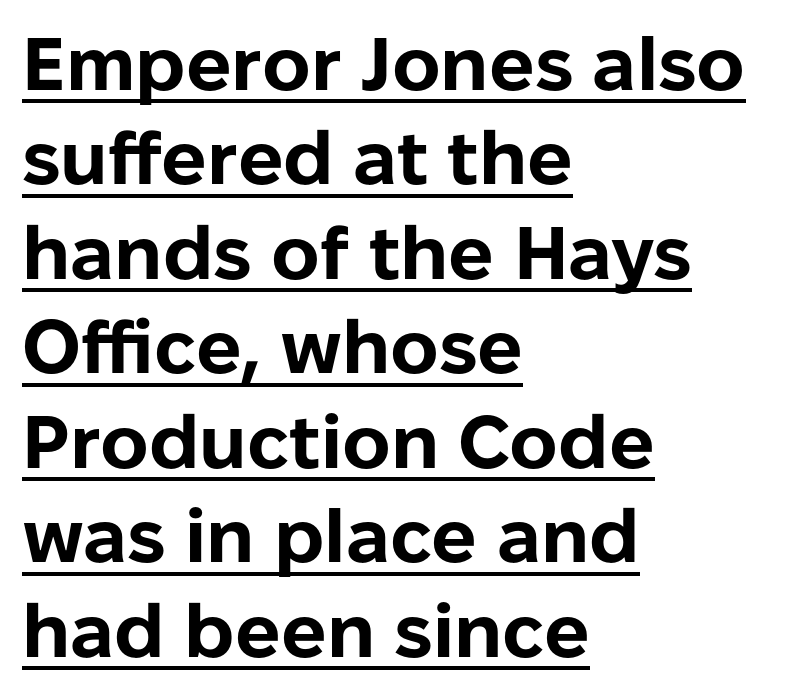
{"serif": "no", "italic": "no", "bold": "yes", "weight": "bold", "width": "normal", "stroke_contrast": "low", "x_height": "medium", "monospaced": "no", "underline": "yes", "align": "left", "line_spacing": "normal", "line_spacing_ratio": 1.26, "letter_spacing": "normal", "letter_spacing_em": 0.0, "glyph_px": 75}
